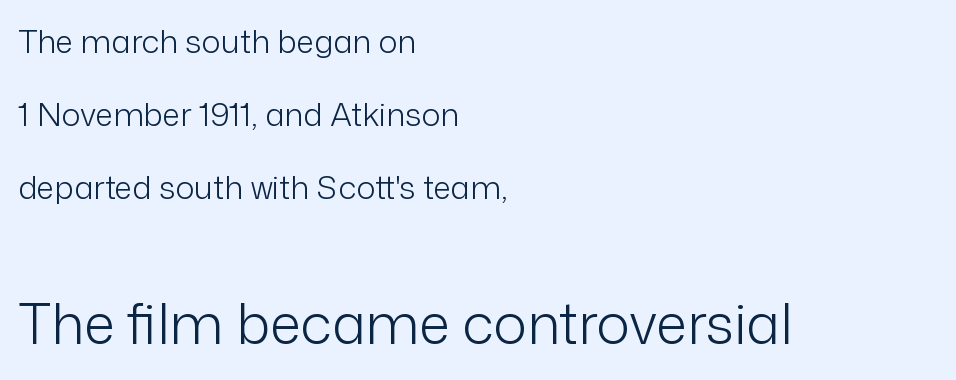
The image shows 56 px light sans-serif type, upright; set left-aligned, loose line spacing (2.28x), normal letter spacing, not underlined; the second (bottom) block is 1.75x larger; low stroke contrast and a medium x-height.
